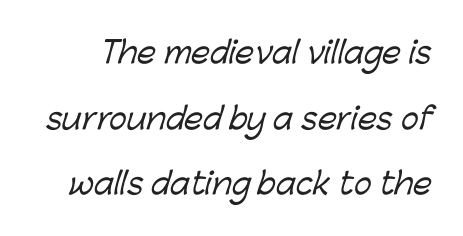
Q: Is the typeface a serif or a sans-serif typeface? A: Sans-serif.
Q: Is the text underlined? A: No.
Q: Is the spacing between letters normal or unusually wide? A: Normal.
Q: Is the spacing between lines tight, normal or loose? A: Loose.
Q: Width (condensed, normal, or wide)? A: Normal.
Q: Stroke contrast? A: Low.
Q: x-height? A: Medium.
Q: Monospaced? A: No.
